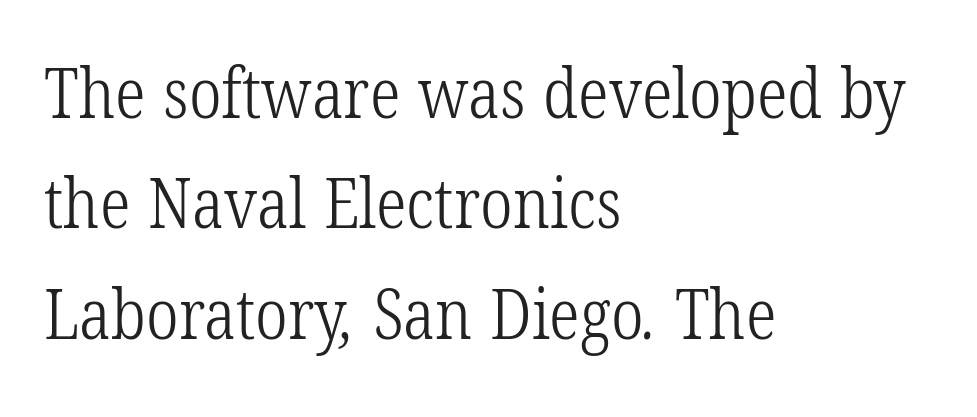
{"serif": "yes", "bold": "no", "weight": "light", "width": "condensed", "stroke_contrast": "low", "x_height": "medium", "monospaced": "no", "underline": "no", "align": "left", "line_spacing": "normal", "line_spacing_ratio": 1.6, "letter_spacing": "normal", "letter_spacing_em": 0.0, "glyph_px": 69}
